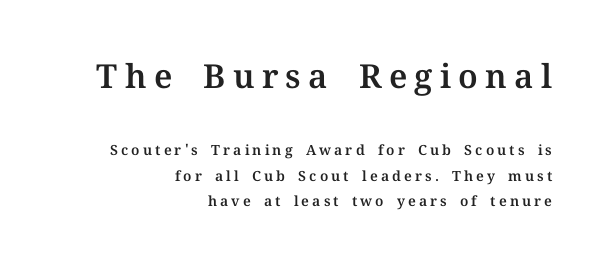
Lines of text with bare space underneath. The ragged edge is on the left, which tells us the setting is flush right. Is the lower block the larger one? No — the upper block carries the bigger type. The face used here is proportionally spaced, like ordinary book or web type. There is plenty of visible air inserted between adjacent glyphs.
